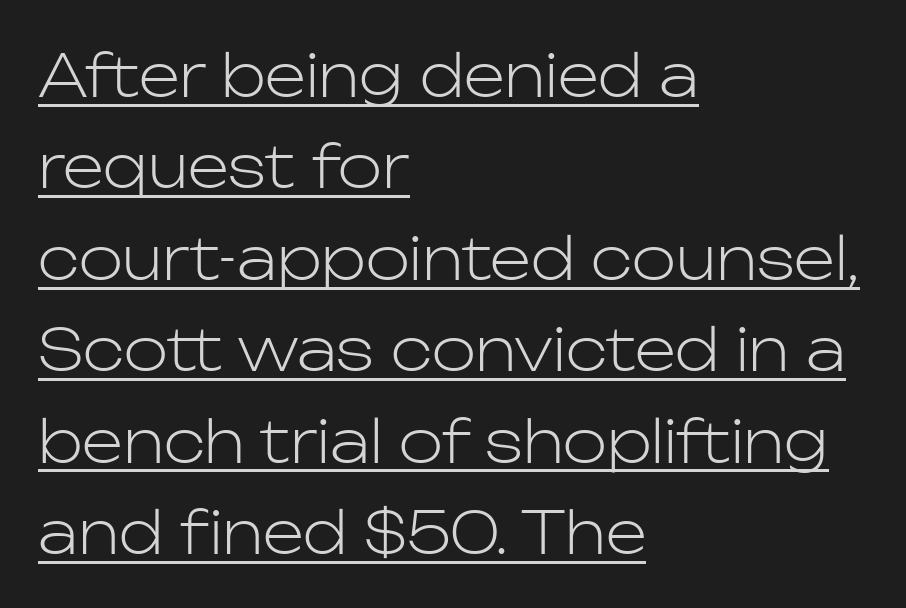
Q: Is the text bold? A: No.
Q: Is the text italic (slanted)? A: No, it is upright.
Q: Is the typeface a serif or a sans-serif typeface? A: Sans-serif.
Q: Is the text underlined? A: Yes.
Q: How is the paragraph aligned? A: Left-aligned.
Q: Is the spacing between letters normal or unusually wide? A: Normal.
Q: Is the spacing between lines tight, normal or loose? A: Normal.
Q: Width (condensed, normal, or wide)? A: Normal.
Q: Stroke contrast? A: Low.
Q: x-height? A: Medium.
Q: Monospaced? A: No.
